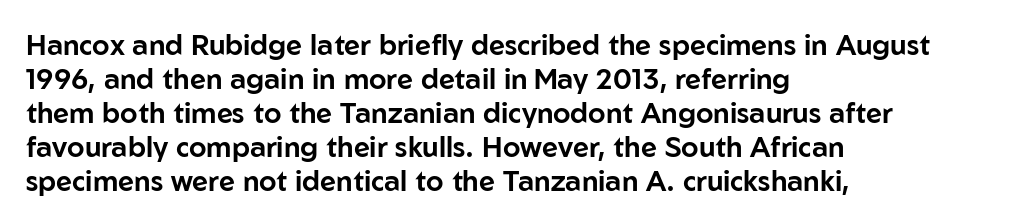
The image shows 28 px sans-serif type, upright; set left-aligned, line spacing 1.21x, normal letter spacing, not underlined; low stroke contrast and a medium x-height.
